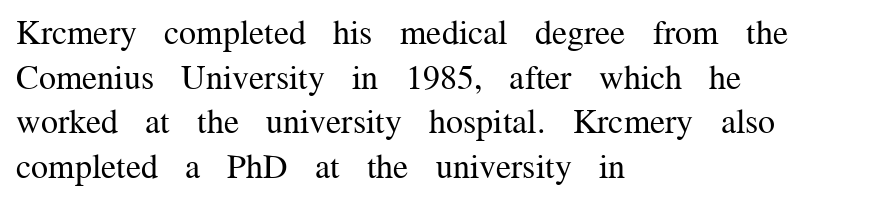
{"serif": "yes", "italic": "no", "bold": "no", "weight": "regular", "width": "normal", "stroke_contrast": "medium", "x_height": "medium", "monospaced": "no", "underline": "no", "align": "left", "line_spacing": "normal", "line_spacing_ratio": 1.31, "letter_spacing": "normal", "letter_spacing_em": 0.0, "glyph_px": 34}
